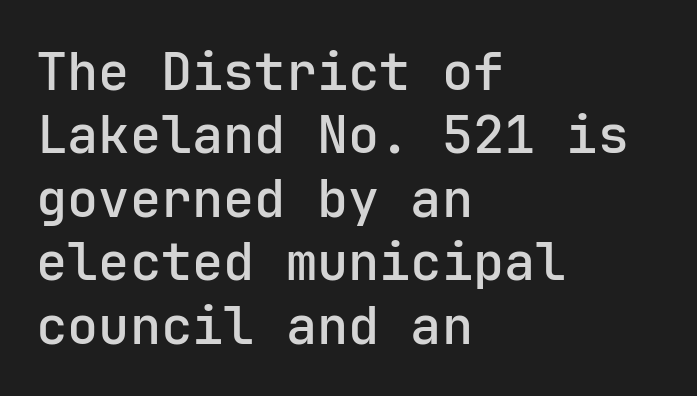
Q: Is the text italic (slanted)? A: No, it is upright.
Q: Is the typeface a serif or a sans-serif typeface? A: Sans-serif.
Q: Is the text underlined? A: No.
Q: How is the paragraph aligned? A: Left-aligned.
Q: Is the spacing between letters normal or unusually wide? A: Normal.
Q: Width (condensed, normal, or wide)? A: Normal.
Q: Stroke contrast? A: Low.
Q: x-height? A: Medium.
Q: Monospaced? A: Yes.
